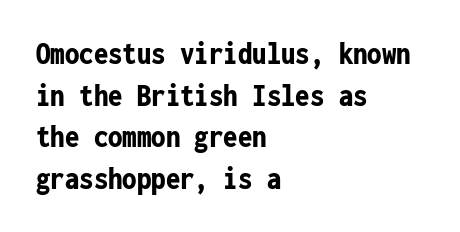
Unmarked baselines from the first word to the last. Serif or sans? Sans — the stroke terminals are bare. The vertical gap from one line to the next is medium. Layout note: lines flush left.
